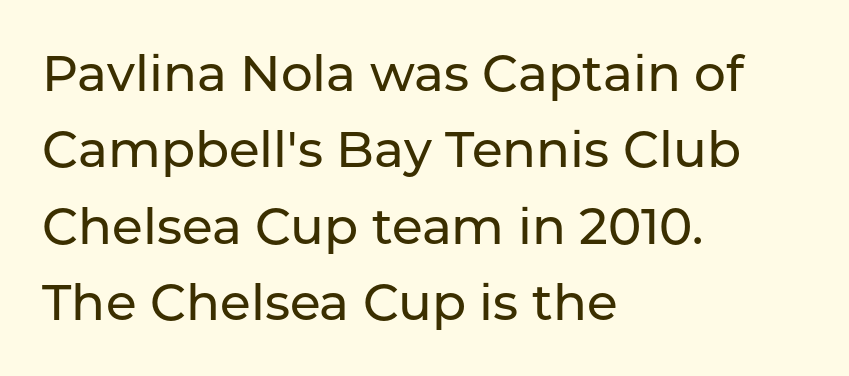
Leading: standard. Reading down the block, your eye returns to a fixed left position each line. Does extra space separate the letters? No, they use regular spacing. The font family rendered here belongs to the sans-serif group.
